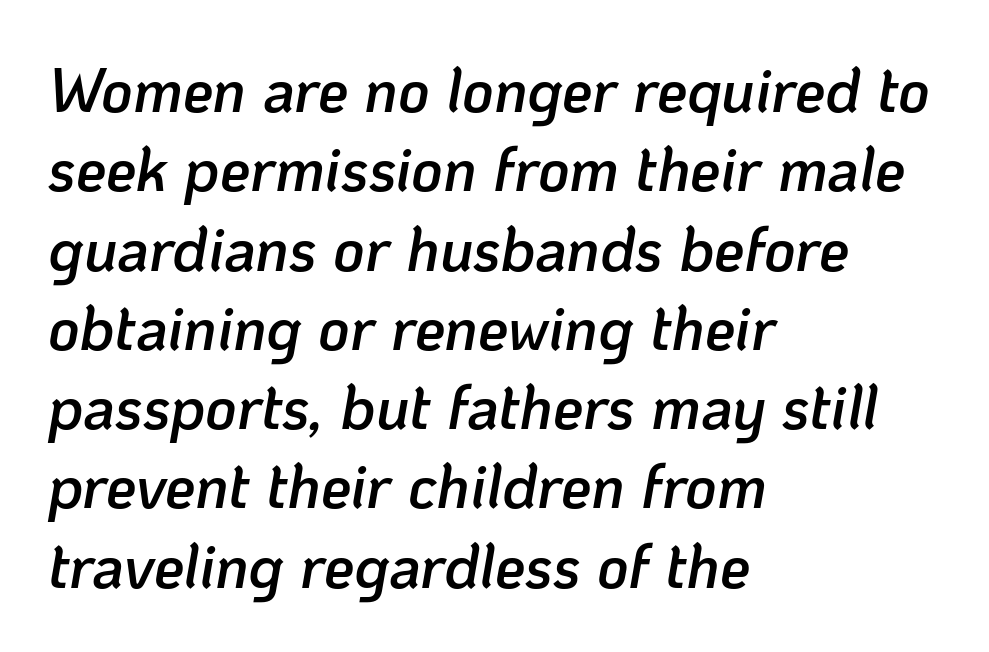
{"italic": "yes", "lean": "right", "slant_degrees": 10, "bold": "semi", "weight": "semibold", "width": "normal", "stroke_contrast": "low", "x_height": "medium", "monospaced": "no", "underline": "no", "align": "left", "line_spacing": "normal", "line_spacing_ratio": 1.3, "letter_spacing": "normal", "letter_spacing_em": 0.0, "glyph_px": 61}
